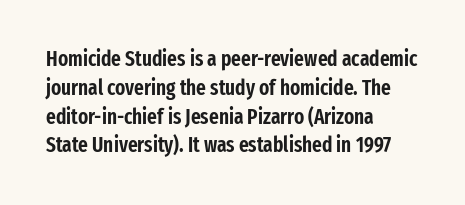
The image shows 21 px text type, upright; set left-aligned, normal line spacing (1.37x), normal letter spacing, not underlined.
